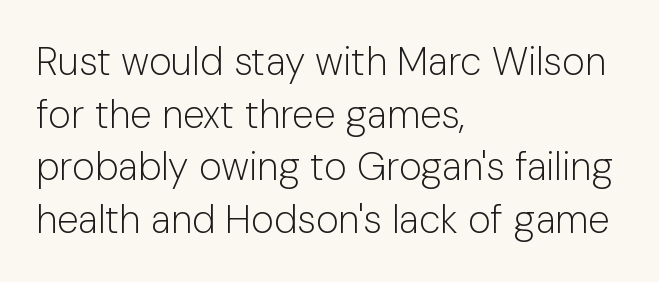
Q: Is the text bold? A: No.
Q: Is the text italic (slanted)? A: No, it is upright.
Q: Is the typeface a serif or a sans-serif typeface? A: Sans-serif.
Q: Is the text underlined? A: No.
Q: How is the paragraph aligned? A: Left-aligned.
Q: Is the spacing between letters normal or unusually wide? A: Normal.
Q: Is the spacing between lines tight, normal or loose? A: Normal.
Q: Width (condensed, normal, or wide)? A: Normal.
Q: Stroke contrast? A: Low.
Q: x-height? A: Medium.
Q: Monospaced? A: No.
